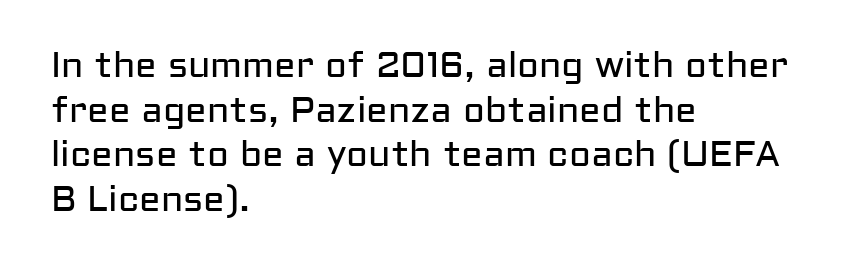
{"serif": "no", "italic": "no", "bold": "no", "weight": "regular", "width": "normal", "stroke_contrast": "low", "x_height": "medium", "monospaced": "no", "underline": "no", "align": "left", "line_spacing_ratio": 1.24, "letter_spacing": "normal", "letter_spacing_em": 0.0, "glyph_px": 36}
